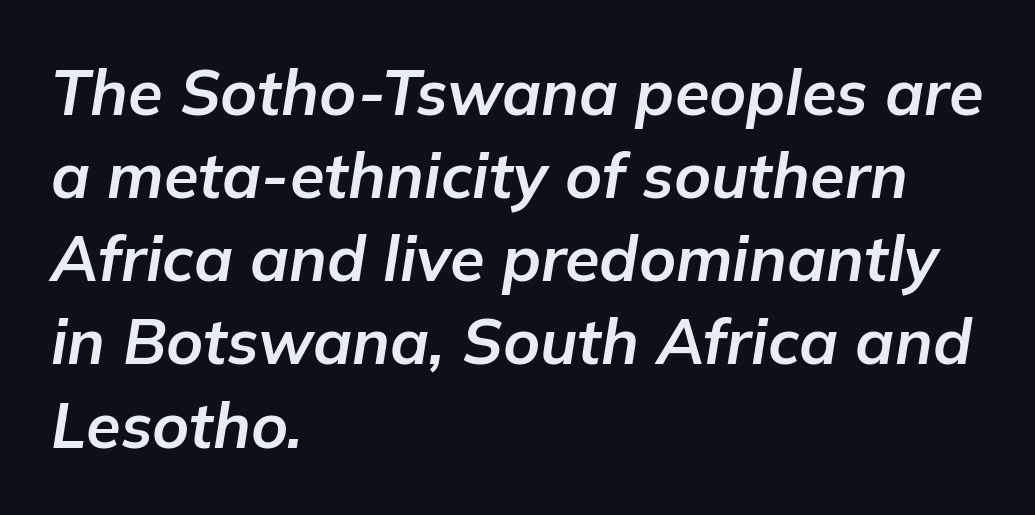
{"italic": "yes", "lean": "right", "slant_degrees": 9, "bold": "yes", "weight": "bold", "width": "normal", "stroke_contrast": "low", "x_height": "medium", "monospaced": "no", "underline": "no", "align": "left", "line_spacing": "normal", "line_spacing_ratio": 1.32, "letter_spacing": "normal", "letter_spacing_em": 0.0, "glyph_px": 63}
